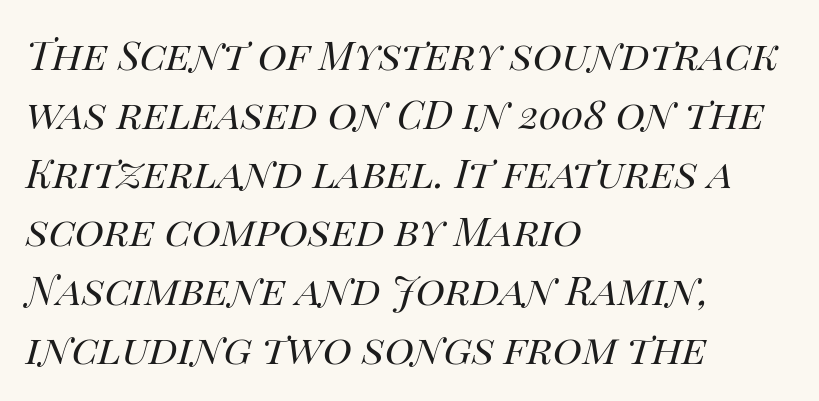
{"italic": "yes", "lean": "right", "slant_degrees": 14, "bold": "no", "weight": "regular", "width": "normal", "stroke_contrast": "high", "x_height": "large", "monospaced": "no", "underline": "no", "align": "left", "line_spacing": "normal", "line_spacing_ratio": 1.47, "letter_spacing": "normal", "letter_spacing_em": 0.0, "glyph_px": 40}
